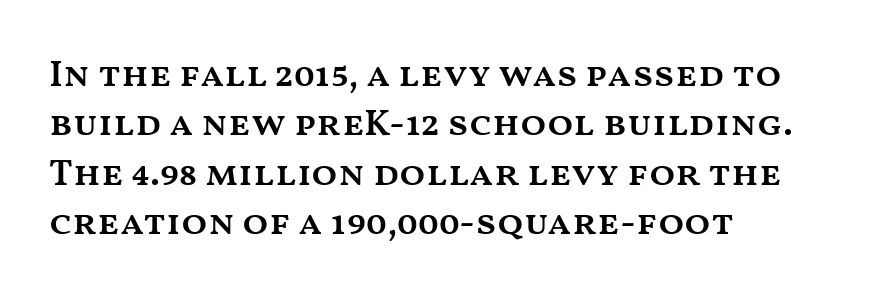
The image shows 38 px semibold, wide type, upright; set left-aligned, normal line spacing (1.3x), normal letter spacing, not underlined; medium stroke contrast and a medium x-height.
